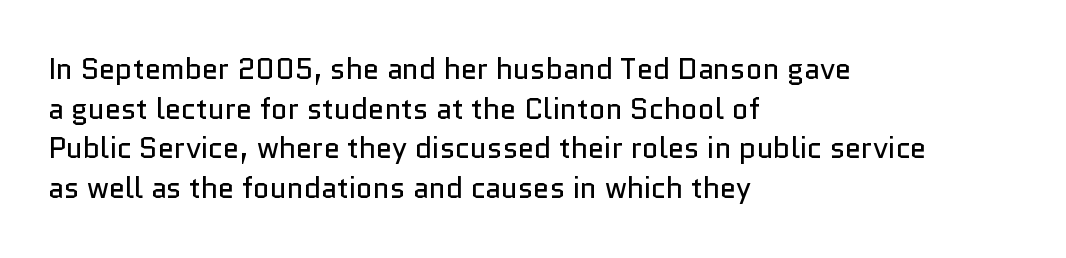
{"serif": "no", "italic": "no", "bold": "no", "weight": "regular", "width": "normal", "stroke_contrast": "low", "x_height": "medium", "monospaced": "no", "underline": "no", "align": "left", "line_spacing": "normal", "line_spacing_ratio": 1.37, "letter_spacing": "normal", "letter_spacing_em": 0.0, "glyph_px": 29}
